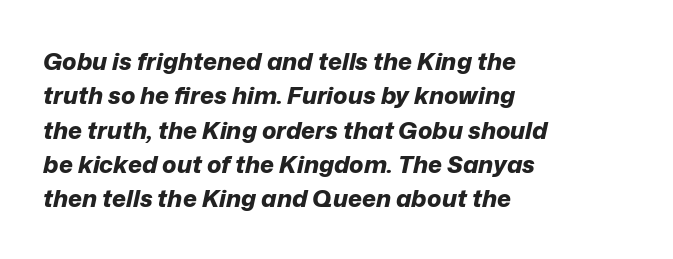
{"italic": "yes", "lean": "right", "slant_degrees": 12, "bold": "yes", "underline": "no", "align": "left", "line_spacing": "normal", "line_spacing_ratio": 1.43, "letter_spacing": "normal", "letter_spacing_em": 0.0, "glyph_px": 24}
